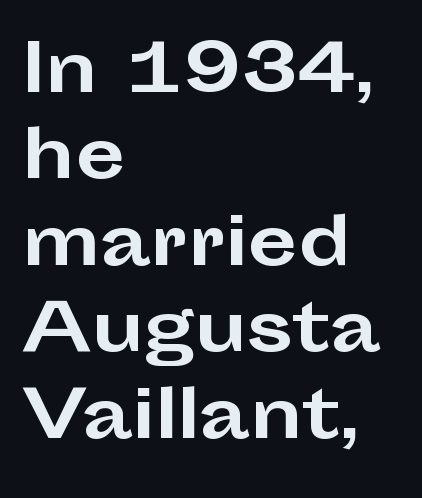
The image shows 65 px bold, wide sans-serif type, upright; set left-aligned, normal line spacing (1.33x), normal letter spacing, not underlined; low stroke contrast and a medium x-height.
